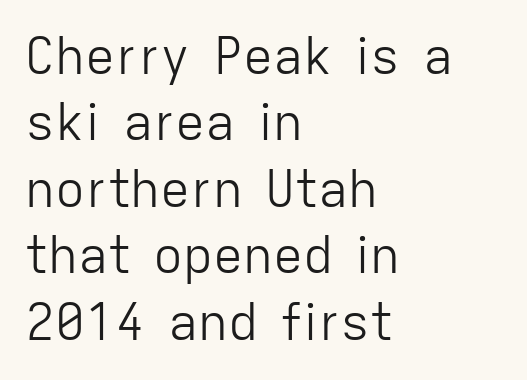
{"serif": "no", "italic": "no", "bold": "no", "weight": "light", "width": "normal", "stroke_contrast": "low", "x_height": "medium", "monospaced": "no", "underline": "no", "align": "left", "line_spacing": "normal", "line_spacing_ratio": 1.33, "letter_spacing": "normal", "letter_spacing_em": 0.0, "glyph_px": 50}
